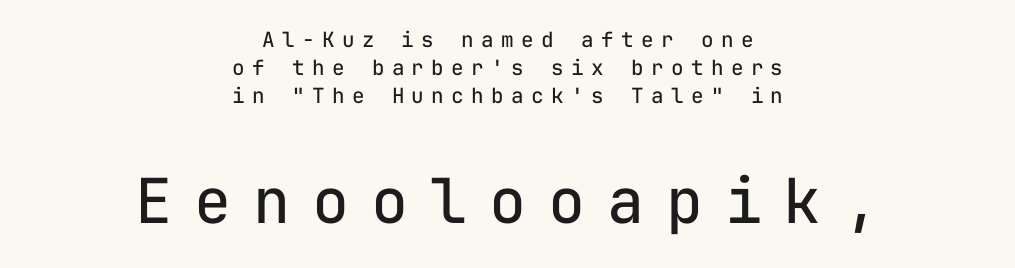
{"serif": "no", "italic": "no", "bold": "no", "weight": "regular", "width": "normal", "stroke_contrast": "low", "x_height": "medium", "monospaced": "yes", "underline": "no", "align": "center", "line_spacing": "normal", "line_spacing_ratio": 1.34, "letter_spacing": "wide", "letter_spacing_em": 0.35, "larger_block": "second", "size_ratio": 2.95, "glyph_px": 62}
